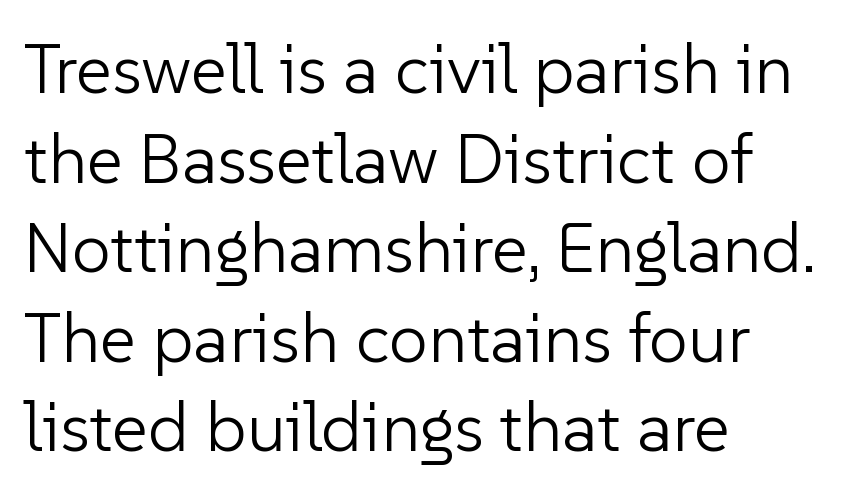
The image shows 70 px light sans-serif type, upright; set left-aligned, normal line spacing (1.28x), normal letter spacing, not underlined; low stroke contrast and a medium x-height.
